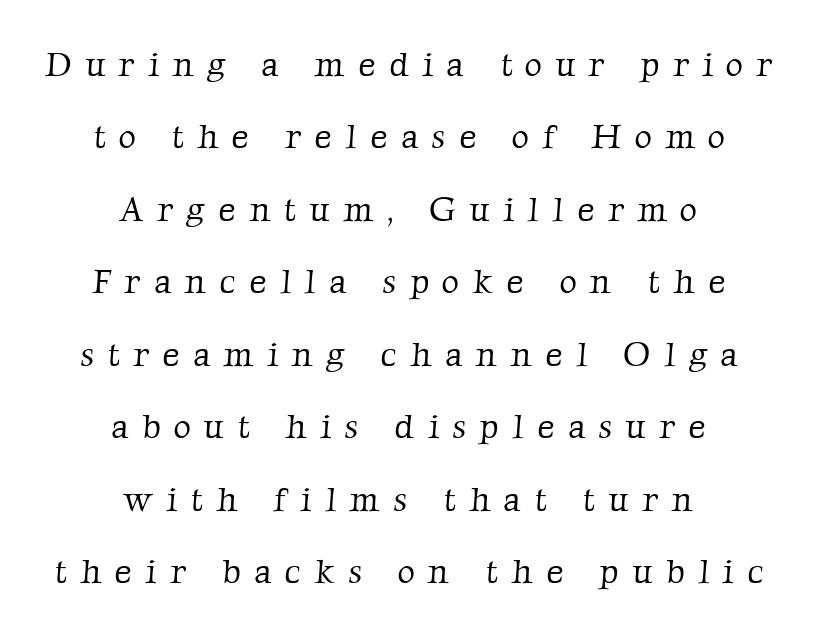
The image shows 34 px light serif type; set centered, loose line spacing (2.13x), unusually wide letter spacing (+0.39 em), not underlined; low stroke contrast and a medium x-height.
